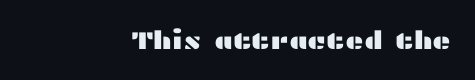
Q: Is the text italic (slanted)? A: No, it is upright.
Q: Is the text underlined? A: No.
Q: Is the spacing between letters normal or unusually wide? A: Normal.
